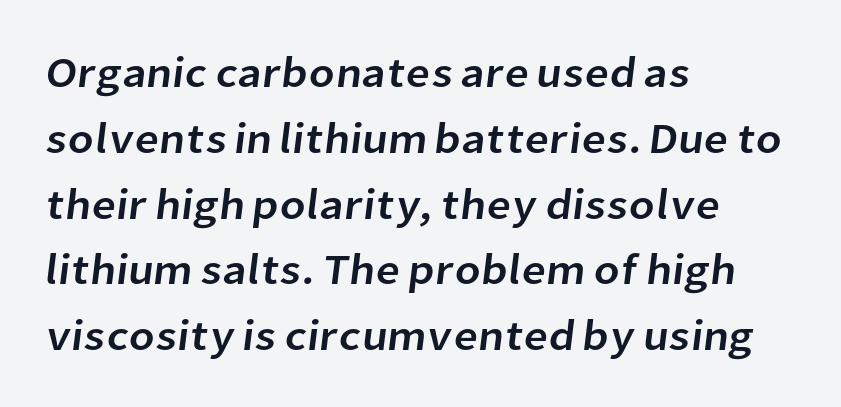
{"serif": "no", "width": "normal", "stroke_contrast": "low", "x_height": "medium", "monospaced": "no", "underline": "no", "align": "left", "line_spacing": "normal", "line_spacing_ratio": 1.53, "letter_spacing": "normal", "letter_spacing_em": 0.0, "glyph_px": 43}
